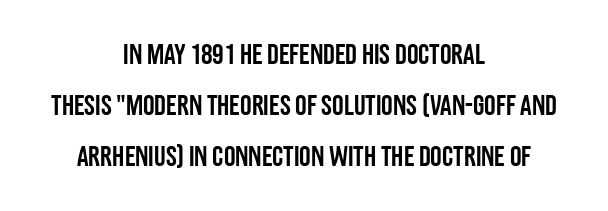
A typesetter would call this zero additional tracking. The type family on display is of the sans-serif kind. The letters stand straight up with perfectly vertical stems. Note the varied advance widths — an 'i' is clearly narrower than an 'm'. Underline: absent.
